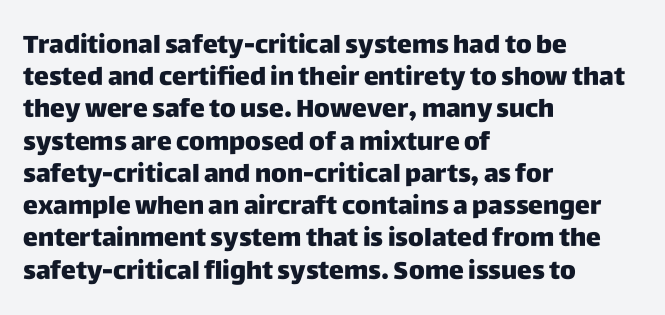
The image shows 25 px text type, upright; set left-aligned, normal line spacing (1.29x), normal letter spacing, not underlined.
